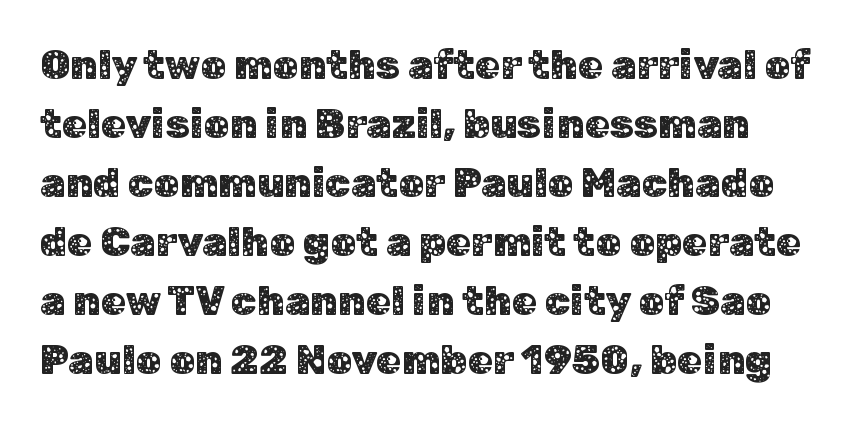
Q: Is the text italic (slanted)? A: No, it is upright.
Q: Is the typeface a serif or a sans-serif typeface? A: Sans-serif.
Q: Is the text underlined? A: No.
Q: Is the spacing between letters normal or unusually wide? A: Normal.
Q: Is the spacing between lines tight, normal or loose? A: Normal.
Q: Width (condensed, normal, or wide)? A: Normal.
Q: Stroke contrast? A: Low.
Q: x-height? A: Medium.
Q: Monospaced? A: No.
